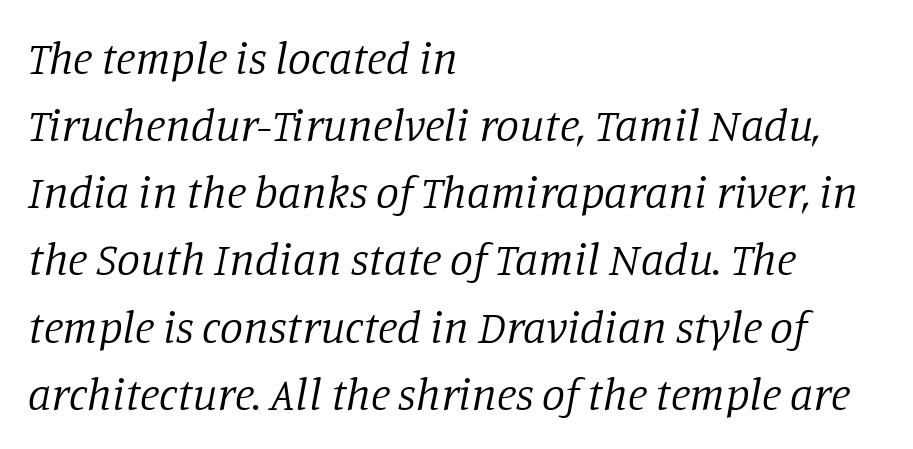
Q: Is the text bold? A: No.
Q: Is the text italic (slanted)? A: Yes, it leans right by about 11 degrees.
Q: Is the typeface a serif or a sans-serif typeface? A: Serif.
Q: Is the text underlined? A: No.
Q: How is the paragraph aligned? A: Left-aligned.
Q: Is the spacing between letters normal or unusually wide? A: Normal.
Q: Is the spacing between lines tight, normal or loose? A: Normal.
Q: Width (condensed, normal, or wide)? A: Normal.
Q: Stroke contrast? A: Low.
Q: x-height? A: Large.
Q: Monospaced? A: No.
